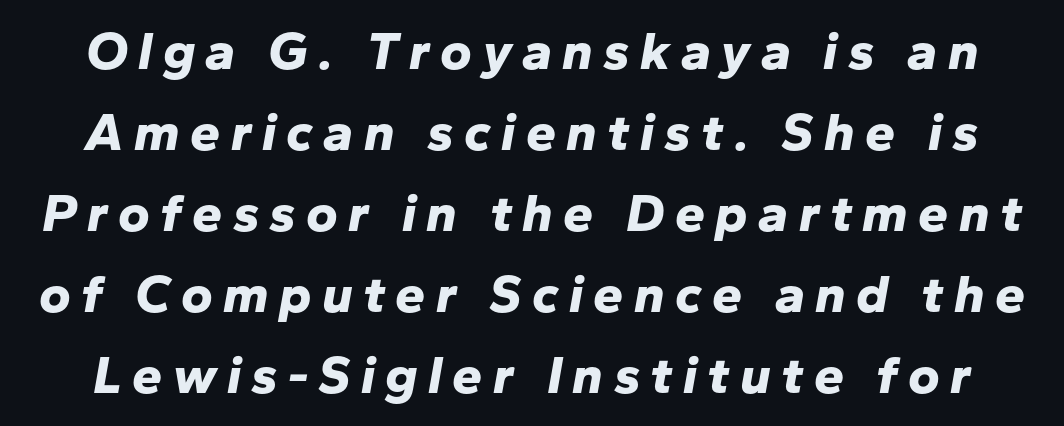
Q: Is the text bold? A: Yes.
Q: Is the text italic (slanted)? A: Yes, it leans right by about 10 degrees.
Q: Is the text underlined? A: No.
Q: Is the spacing between lines tight, normal or loose? A: Normal.
Q: Width (condensed, normal, or wide)? A: Normal.
Q: Stroke contrast? A: Low.
Q: x-height? A: Medium.
Q: Monospaced? A: No.
